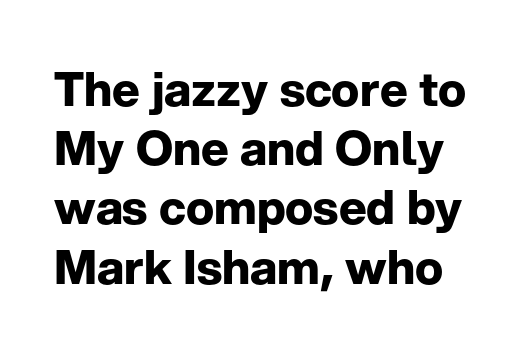
The image shows 47 px bold sans-serif type, upright; set normal line spacing (1.26x), normal letter spacing, not underlined; low stroke contrast and a medium x-height.
